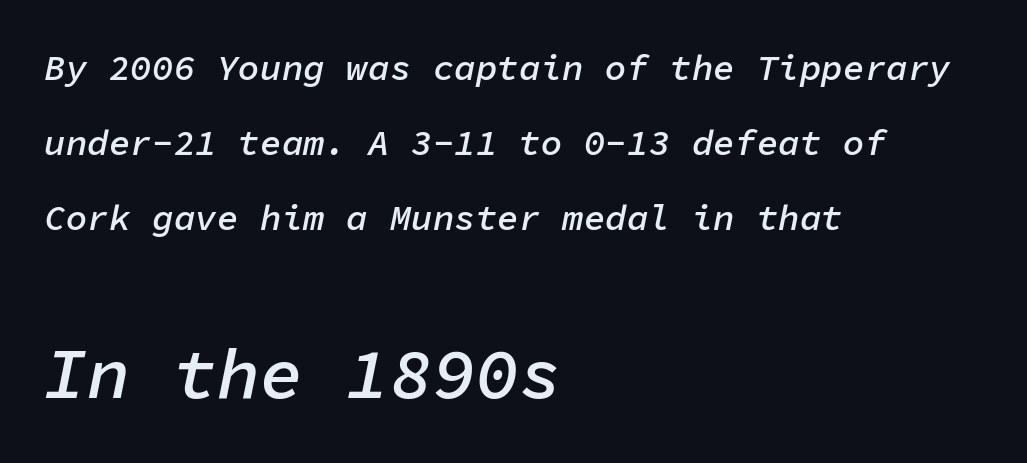
{"italic": "yes", "lean": "right", "slant_degrees": 11, "bold": "semi", "weight": "semibold", "width": "normal", "stroke_contrast": "low", "x_height": "medium", "monospaced": "yes", "underline": "no", "align": "left", "line_spacing": "loose", "line_spacing_ratio": 2.09, "letter_spacing": "normal", "letter_spacing_em": 0.0, "larger_block": "second", "size_ratio": 2.0, "glyph_px": 72}
